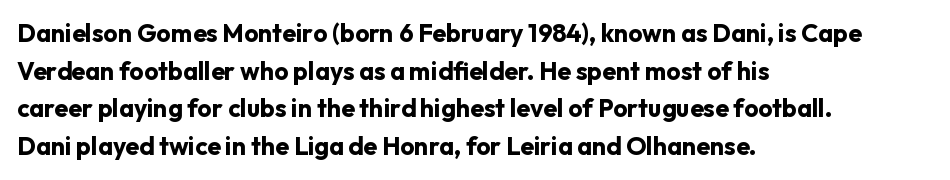
Q: Is the text bold? A: Yes.
Q: Is the text italic (slanted)? A: No, it is upright.
Q: Is the text underlined? A: No.
Q: How is the paragraph aligned? A: Left-aligned.
Q: Is the spacing between letters normal or unusually wide? A: Normal.
Q: Is the spacing between lines tight, normal or loose? A: Normal.
